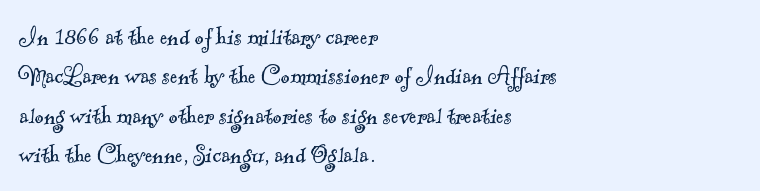
The image shows 28 px light serif type; set left-aligned, normal line spacing (1.41x), normal letter spacing, not underlined; a small x-height.
